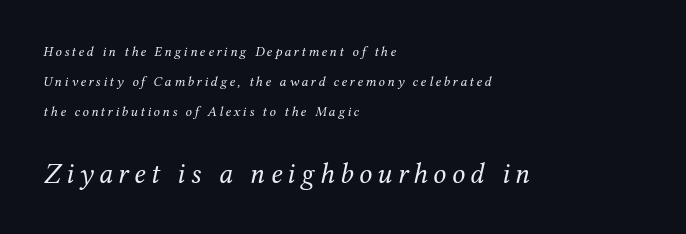
Q: Is the text bold? A: No.
Q: Is the text italic (slanted)? A: Yes, it leans right by about 12 degrees.
Q: Is the typeface a serif or a sans-serif typeface? A: Serif.
Q: Is the text underlined? A: No.
Q: How is the paragraph aligned? A: Left-aligned.
Q: Is the spacing between lines tight, normal or loose? A: Loose.
Q: Which block of text is set in a larger size, the first (top) or the second (bottom)? A: The second (bottom) one.
Q: Width (condensed, normal, or wide)? A: Normal.
Q: Stroke contrast? A: Medium.
Q: x-height? A: Medium.
Q: Monospaced? A: No.
